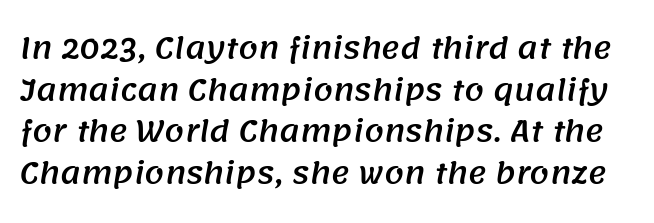
{"serif": "no", "width": "normal", "stroke_contrast": "medium", "x_height": "large", "monospaced": "no", "underline": "no", "line_spacing": "normal", "line_spacing_ratio": 1.49, "letter_spacing": "normal", "letter_spacing_em": 0.0, "glyph_px": 28}
